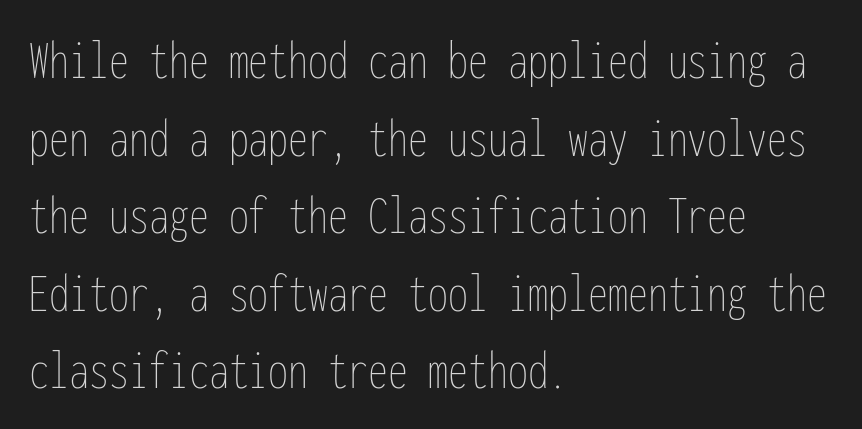
Q: Is the text bold? A: No.
Q: Is the text italic (slanted)? A: No, it is upright.
Q: Is the text underlined? A: No.
Q: How is the paragraph aligned? A: Left-aligned.
Q: Is the spacing between letters normal or unusually wide? A: Normal.
Q: Is the spacing between lines tight, normal or loose? A: Normal.
Q: Width (condensed, normal, or wide)? A: Condensed.
Q: Stroke contrast? A: Low.
Q: x-height? A: Medium.
Q: Monospaced? A: Yes.
